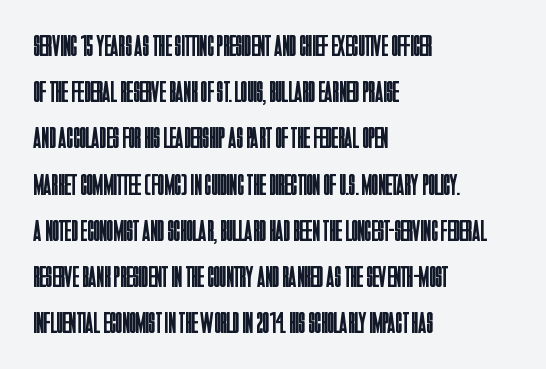
{"serif": "no", "italic": "no", "bold": "no", "weight": "regular", "width": "condensed", "stroke_contrast": "low", "x_height": "large", "monospaced": "no", "underline": "no", "align": "left", "line_spacing": "normal", "line_spacing_ratio": 1.54, "letter_spacing": "normal", "letter_spacing_em": 0.0, "glyph_px": 30}
